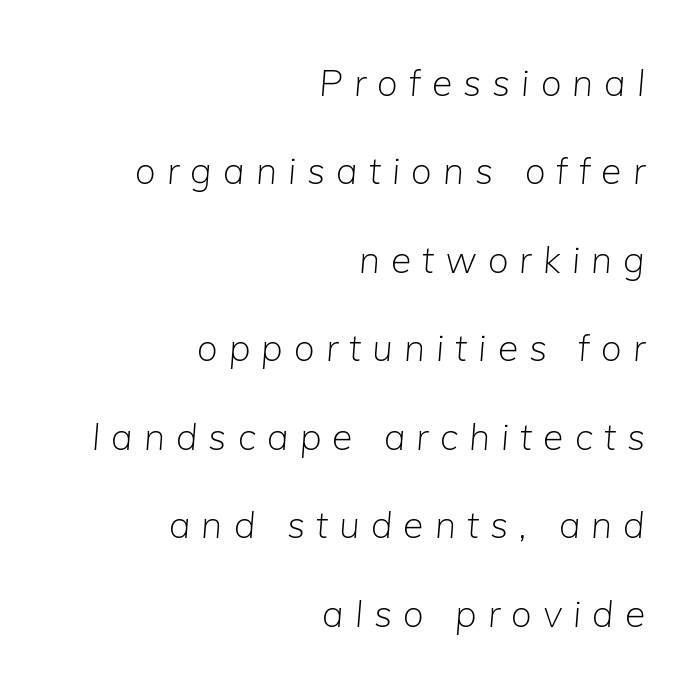
{"italic": "yes", "lean": "right", "slant_degrees": 5, "bold": "no", "weight": "light", "width": "normal", "stroke_contrast": "low", "x_height": "medium", "monospaced": "no", "underline": "no", "align": "right", "line_spacing": "loose", "line_spacing_ratio": 2.39, "letter_spacing": "wide", "letter_spacing_em": 0.3, "glyph_px": 37}
